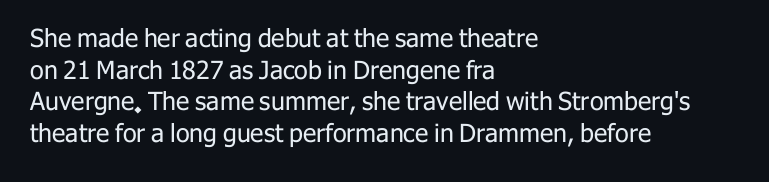
The characters are drawn with everyday or finer stroke widths. The string is rendered with underlining switched off. Leading matches the norm, producing a regular column. This sample uses plain, unmodified letter spacing.
